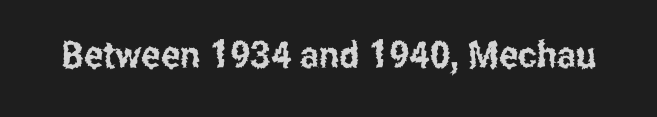
Q: Is the text italic (slanted)? A: No, it is upright.
Q: Is the typeface a serif or a sans-serif typeface? A: Sans-serif.
Q: Is the text underlined? A: No.
Q: Is the spacing between letters normal or unusually wide? A: Normal.
Q: Width (condensed, normal, or wide)? A: Condensed.
Q: Stroke contrast? A: Low.
Q: x-height? A: Medium.
Q: Monospaced? A: No.
